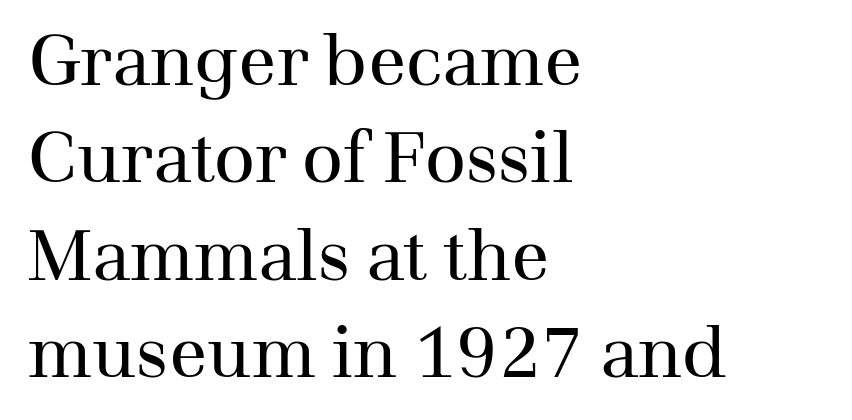
The image shows 71 px regular-weight serif type, upright; set left-aligned, normal line spacing (1.37x), normal letter spacing, not underlined; medium stroke contrast and a medium x-height.
